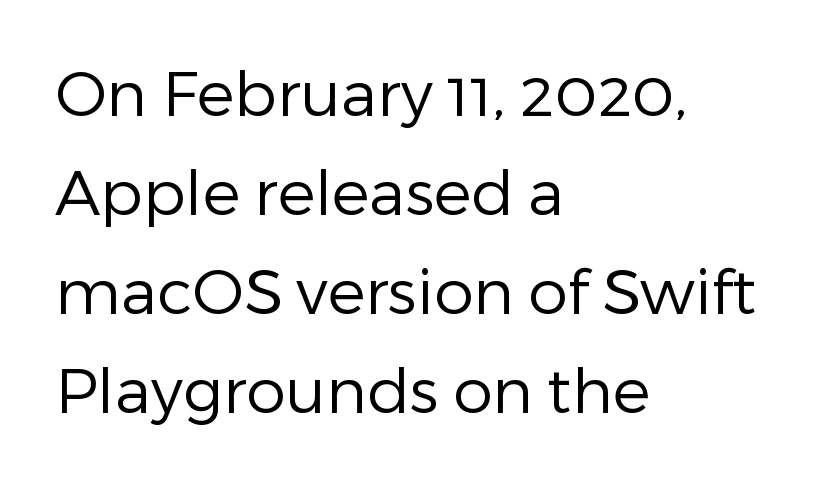
The rendering keeps characters at their native spacing. Horizontally, the lines are justified to the leading edge only. These lines sit exactly where default settings would place them. Do the characters align in a grid? No, the font is proportional. Only glyphs here, with clear space below each row.
